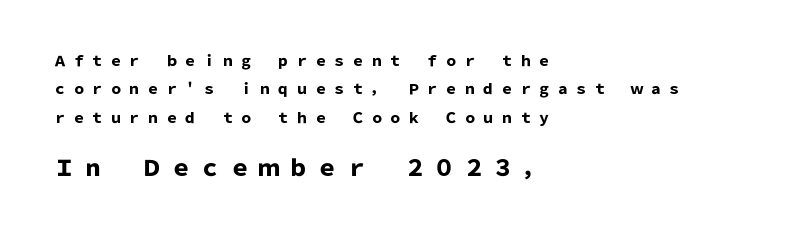
{"italic": "no", "bold": "yes", "underline": "no", "align": "left", "line_spacing": "loose", "line_spacing_ratio": 2.03, "letter_spacing": "wide", "letter_spacing_em": 0.33, "larger_block": "second", "size_ratio": 1.57, "glyph_px": 22}
